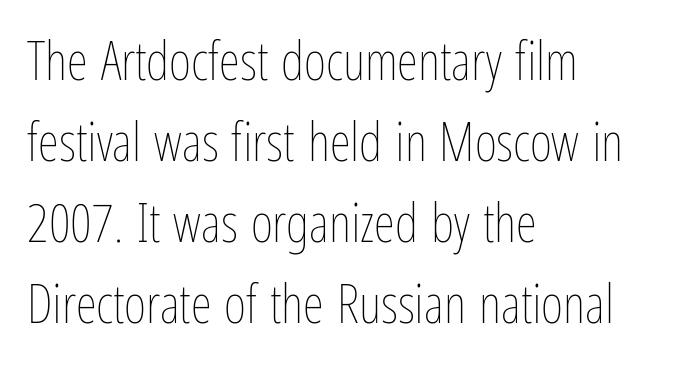
Q: Is the text bold? A: No.
Q: Is the text italic (slanted)? A: No, it is upright.
Q: Is the text underlined? A: No.
Q: How is the paragraph aligned? A: Left-aligned.
Q: Is the spacing between letters normal or unusually wide? A: Normal.
Q: Is the spacing between lines tight, normal or loose? A: Normal.
Q: Width (condensed, normal, or wide)? A: Condensed.
Q: Stroke contrast? A: Low.
Q: x-height? A: Medium.
Q: Monospaced? A: No.
